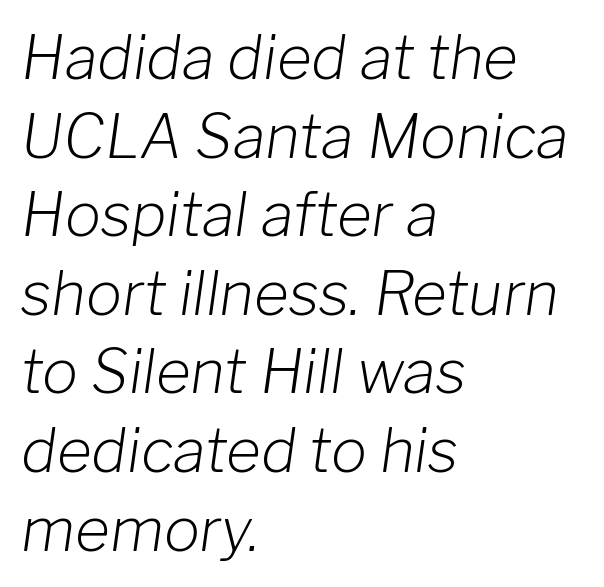
Letters rest on an invisible, unmarked baseline. The specimen reads as italic at a glance. The line texture is even and compact thanks to regular tracking. The passage shown stacks its lines at a standard gap. Left-aligned paragraph, ragged on the right.
